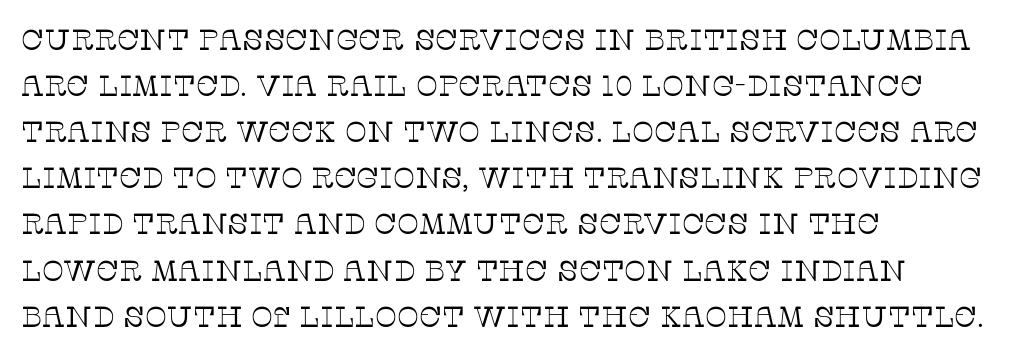
{"serif": "yes", "italic": "no", "bold": "no", "weight": "thin", "width": "normal", "stroke_contrast": "low", "x_height": "large", "monospaced": "no", "underline": "no", "align": "left", "line_spacing": "normal", "line_spacing_ratio": 1.59, "letter_spacing": "normal", "letter_spacing_em": 0.0, "glyph_px": 29}
